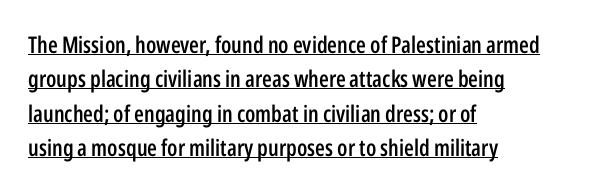
{"italic": "no", "bold": "semi", "underline": "yes", "align": "left", "line_spacing": "normal", "line_spacing_ratio": 1.5, "letter_spacing": "normal", "letter_spacing_em": 0.0, "glyph_px": 23}
